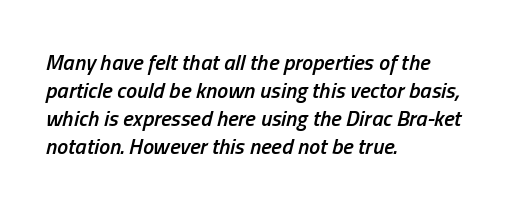
Q: Is the text bold? A: Semi-bold.
Q: Is the text italic (slanted)? A: Yes, it leans right by about 13 degrees.
Q: Is the text underlined? A: No.
Q: How is the paragraph aligned? A: Left-aligned.
Q: Is the spacing between letters normal or unusually wide? A: Normal.
Q: Is the spacing between lines tight, normal or loose? A: Normal.
